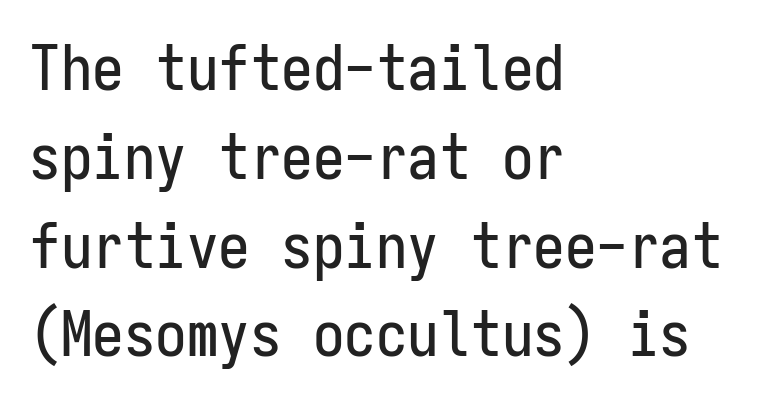
The image shows 63 px condensed sans-serif type, upright, monospaced; set left-aligned, normal line spacing (1.41x), normal letter spacing, not underlined; low stroke contrast and a medium x-height.
